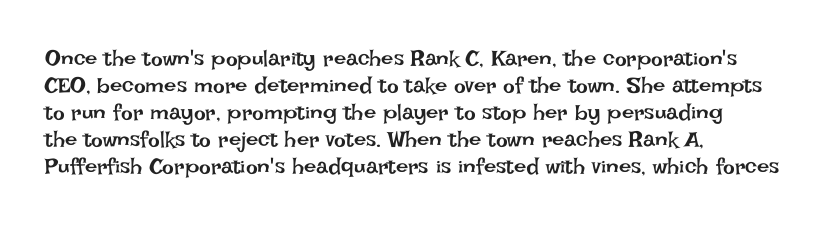
{"italic": "no", "bold": "no", "underline": "no", "align": "left", "line_spacing_ratio": 1.23, "letter_spacing": "normal", "letter_spacing_em": 0.0, "glyph_px": 22}
